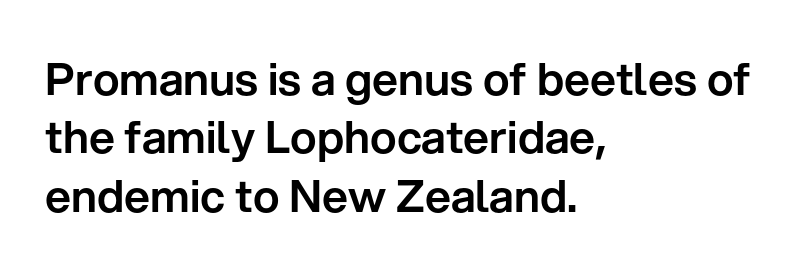
Rows of type keep a routine distance in the vertical direction. Check where the strokes stop: nothing finishes them off — pure sans. Does extra space separate the letters? No, they use regular spacing. Every character sits straight up, as roman type does.
